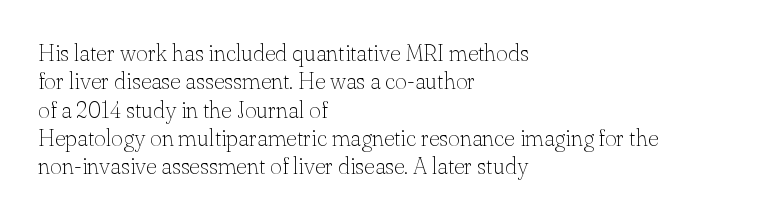
Q: Is the text bold? A: No.
Q: Is the text italic (slanted)? A: No, it is upright.
Q: Is the text underlined? A: No.
Q: How is the paragraph aligned? A: Left-aligned.
Q: Is the spacing between letters normal or unusually wide? A: Normal.
